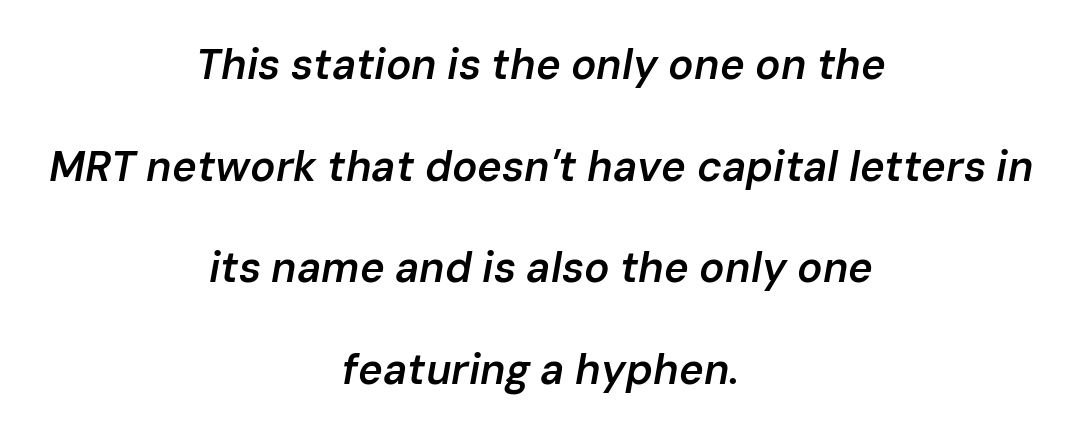
{"italic": "yes", "lean": "right", "slant_degrees": 10, "bold": "semi", "weight": "semibold", "width": "normal", "stroke_contrast": "low", "x_height": "medium", "monospaced": "no", "underline": "no", "align": "center", "line_spacing": "loose", "line_spacing_ratio": 2.42, "letter_spacing": "normal", "letter_spacing_em": 0.0, "glyph_px": 42}
